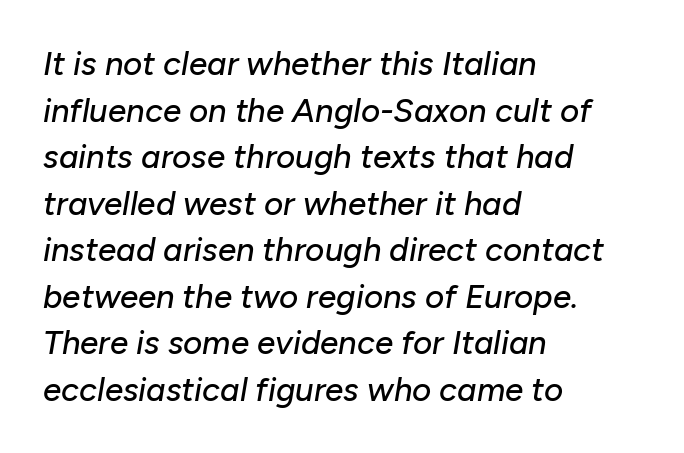
{"italic": "yes", "lean": "right", "slant_degrees": 10, "width": "normal", "stroke_contrast": "low", "x_height": "medium", "monospaced": "no", "underline": "no", "align": "left", "line_spacing": "normal", "line_spacing_ratio": 1.41, "letter_spacing": "normal", "letter_spacing_em": 0.0, "glyph_px": 33}
